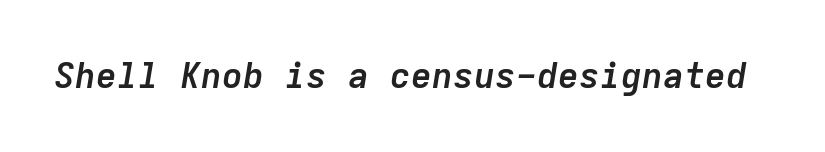
Yep, that's italic — everything's leaning. Underlining? Definitely not there. Is this a fixed-width face? Yes — each glyph sits in an identical cell. Students, note that the glyphs here touch the page at normal intervals. This is heavy type, rendered in bold.
